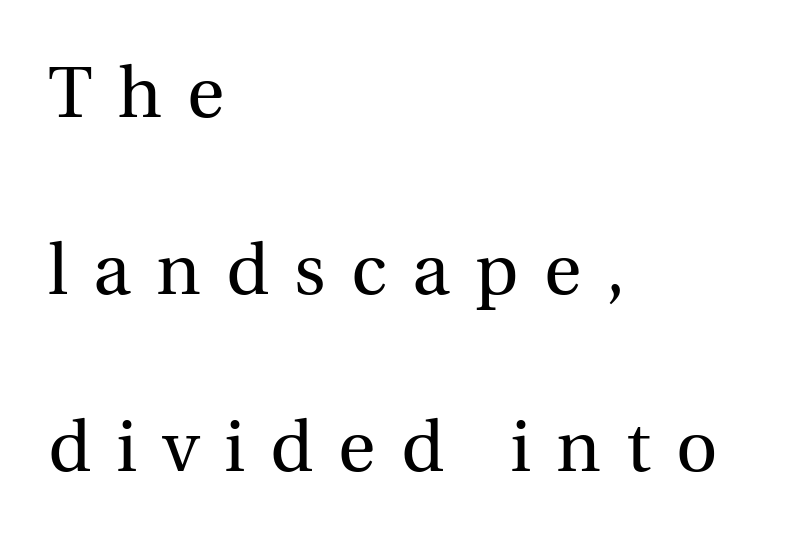
Decoration check: the copy has no underline. In terms of letterform style, serifs are clearly present. Rendered with straight, roman letterforms. These lines are rendered in a variable-pitch font.
